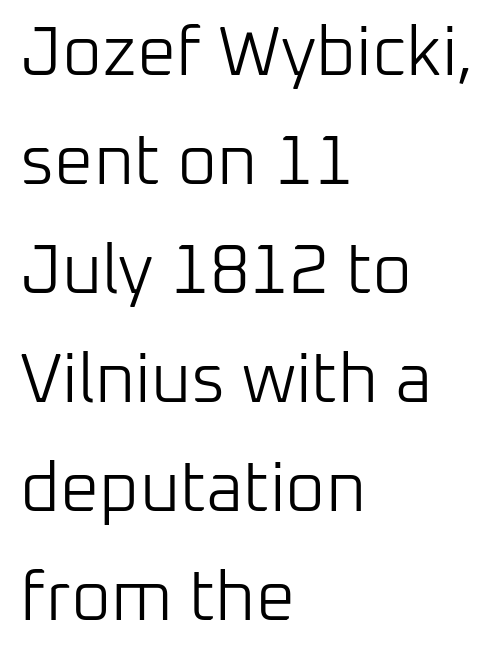
{"serif": "no", "italic": "no", "bold": "no", "weight": "light", "width": "normal", "stroke_contrast": "low", "x_height": "medium", "monospaced": "no", "underline": "no", "align": "left", "line_spacing": "normal", "line_spacing_ratio": 1.58, "letter_spacing": "normal", "letter_spacing_em": 0.0, "glyph_px": 69}
